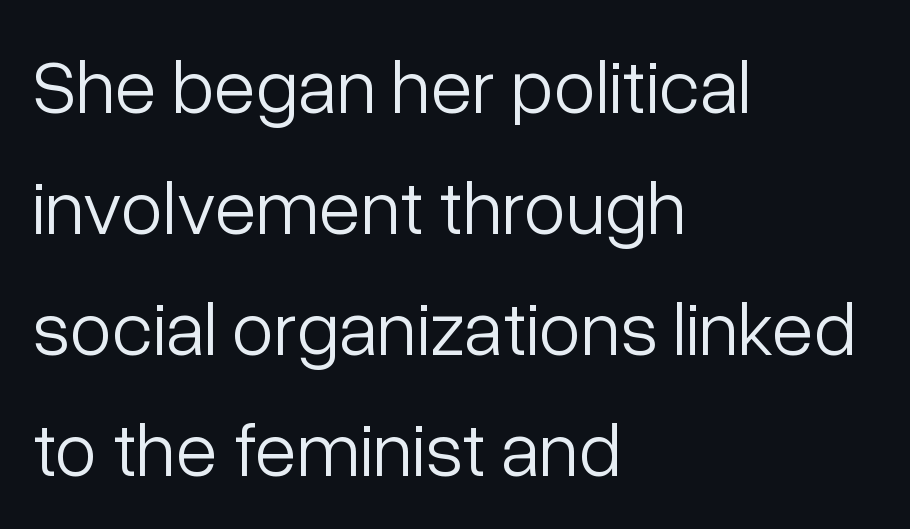
The image shows 76 px light sans-serif type, upright; set left-aligned, normal line spacing (1.59x), normal letter spacing, not underlined; low stroke contrast and a medium x-height.
